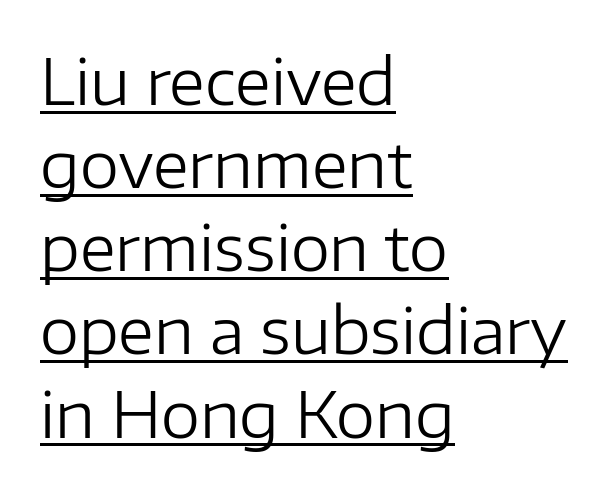
Q: Is the text bold? A: No.
Q: Is the text italic (slanted)? A: No, it is upright.
Q: Is the typeface a serif or a sans-serif typeface? A: Sans-serif.
Q: Is the text underlined? A: Yes.
Q: How is the paragraph aligned? A: Left-aligned.
Q: Is the spacing between letters normal or unusually wide? A: Normal.
Q: Is the spacing between lines tight, normal or loose? A: Normal.
Q: Width (condensed, normal, or wide)? A: Normal.
Q: Stroke contrast? A: Low.
Q: x-height? A: Medium.
Q: Monospaced? A: No.
